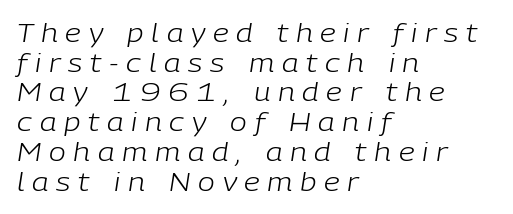
The image shows 25 px text type, italic (leaning right); set left-aligned, line spacing 1.19x, unusually wide letter spacing (+0.31 em), not underlined.
